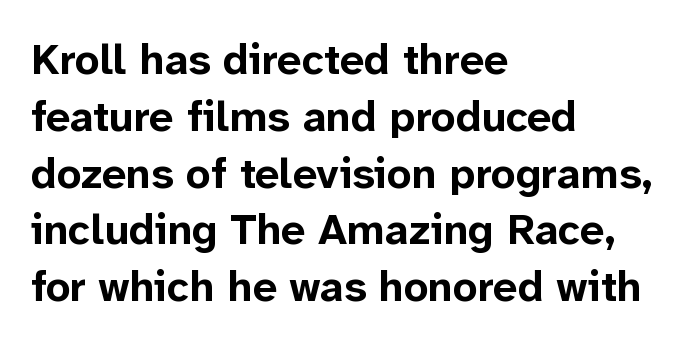
These lines are rendered in a variable-pitch font. Style check: upright. This sample uses a sans-serif face. Notice how the passage keeps a crisp vertical edge on the left only.
